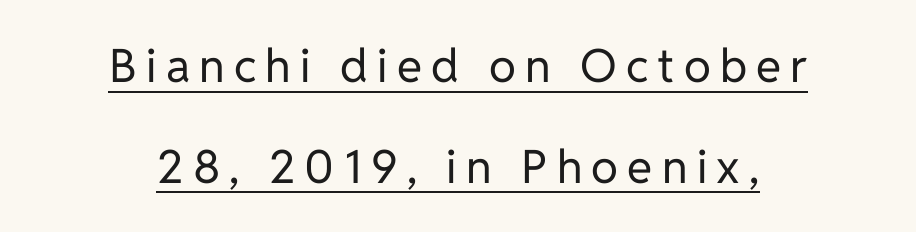
You could fit nearly another row in the gap between these rows. Like a heading marked for emphasis, these lines bear an underscore. These lines stack symmetrically, like a column narrowing and widening about its center. Glyph-to-glyph distance is far greater than everyday printed text. The passage shown is typed in a proportional face where columns would drift. On a weight scale, this lands at 450 or below.
